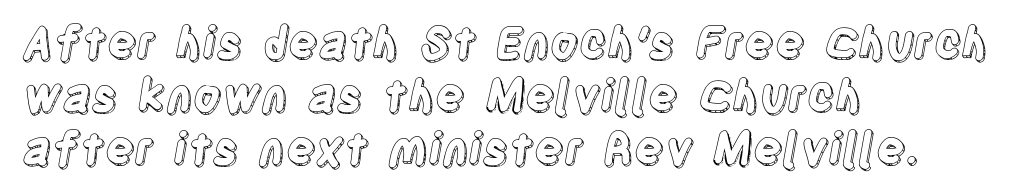
The face used here is rendered with its standard letterfit. Looks like regular typesetting: each glyph gets only the width it needs. The paragraph shown leans on its left margin. The space beneath each line is pristine and unruled.
